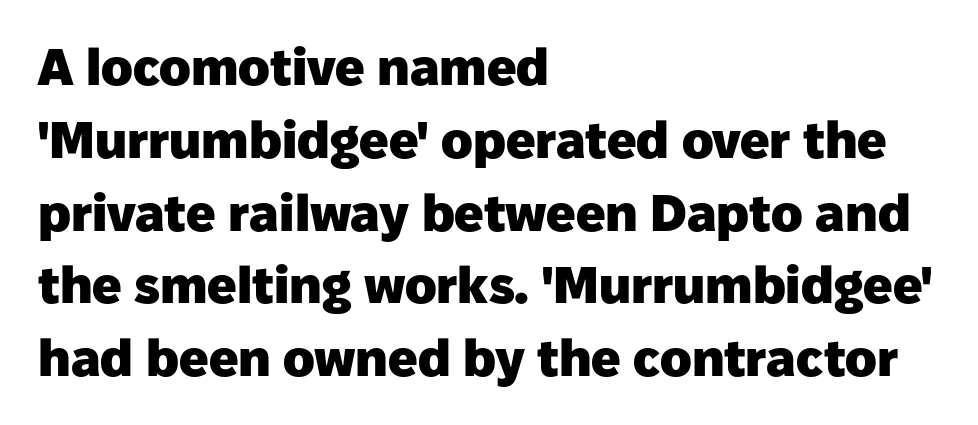
Lines of text with bare space underneath. Plenty of ink on the page — the face is bold. The letters sit at their default tracking, neither squeezed nor spread. This sample is left-justified, so line endings fall wherever the words run out. If you measured baseline to baseline, you'd find a middling distance. Nothing sits at the stroke ends, so this counts as sans-serif.
